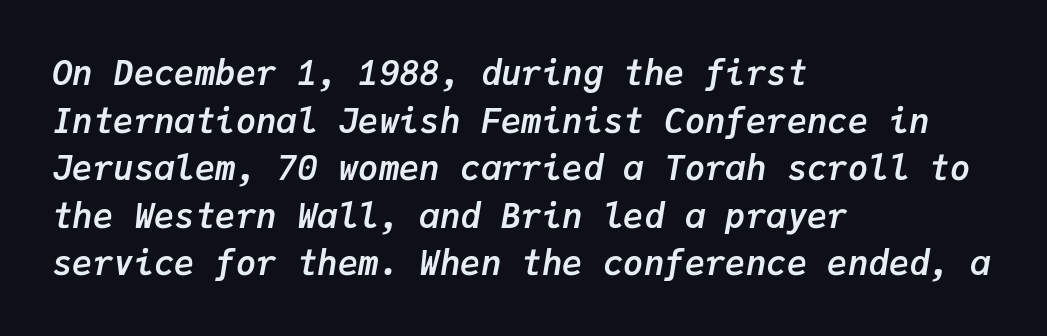
Q: Is the text bold? A: Yes.
Q: Is the text italic (slanted)? A: Yes, it leans right by about 9 degrees.
Q: Is the text underlined? A: No.
Q: How is the paragraph aligned? A: Left-aligned.
Q: Is the spacing between letters normal or unusually wide? A: Normal.
Q: Is the spacing between lines tight, normal or loose? A: Normal.
Q: Width (condensed, normal, or wide)? A: Normal.
Q: Stroke contrast? A: Low.
Q: x-height? A: Medium.
Q: Monospaced? A: Yes.
